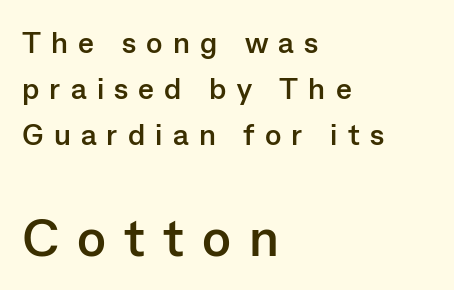
{"serif": "no", "italic": "no", "bold": "yes", "weight": "semibold", "width": "normal", "stroke_contrast": "low", "x_height": "medium", "monospaced": "no", "underline": "no", "align": "left", "line_spacing": "normal", "line_spacing_ratio": 1.53, "letter_spacing": "wide", "letter_spacing_em": 0.34, "larger_block": "second", "size_ratio": 1.77, "glyph_px": 53}
